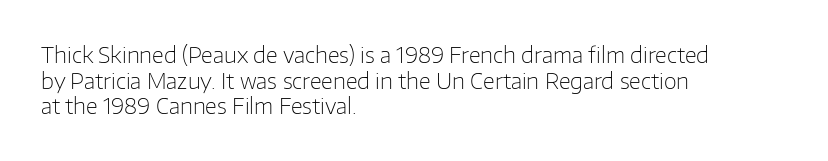
Q: Is the text bold? A: No.
Q: Is the text italic (slanted)? A: No, it is upright.
Q: Is the text underlined? A: No.
Q: How is the paragraph aligned? A: Left-aligned.
Q: Is the spacing between letters normal or unusually wide? A: Normal.
